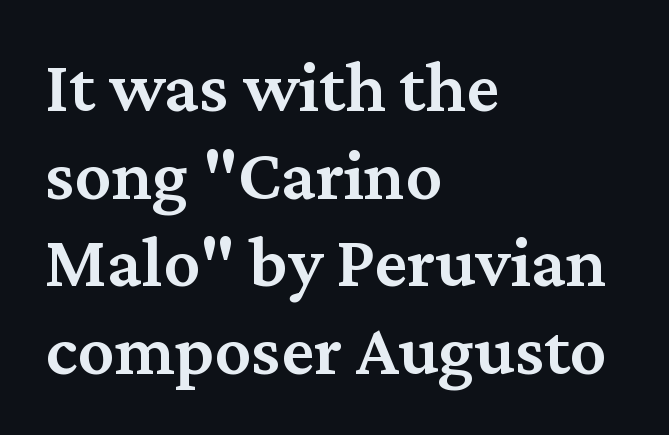
{"serif": "yes", "italic": "no", "bold": "semi", "weight": "semibold", "width": "normal", "stroke_contrast": "medium", "x_height": "medium", "monospaced": "no", "underline": "no", "align": "left", "line_spacing_ratio": 1.2, "letter_spacing": "normal", "letter_spacing_em": 0.0, "glyph_px": 73}
